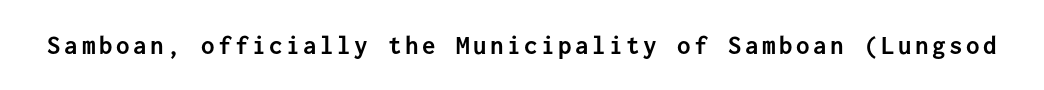
The lettering holds an erect, upright posture throughout. Check the space under the baseline: it is left empty. Does the weight exceed regular? Yes, all the way to bold.
